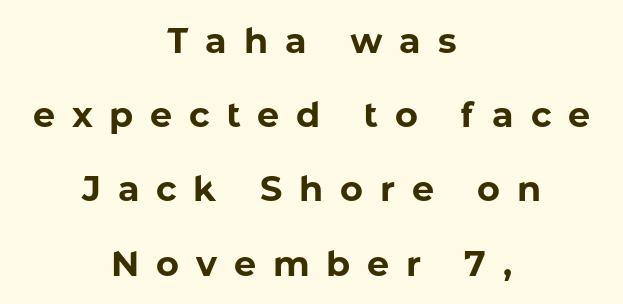
Horizontal bands of white between lines are thick stripes. Character widths vary here, with narrow letters taking less room than wide ones. Lines of text with bare space underneath. Characters remain perfectly vertical along every line.
